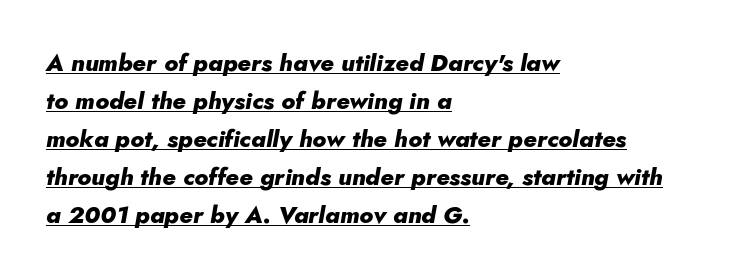
{"italic": "yes", "lean": "right", "slant_degrees": 10, "bold": "yes", "underline": "yes", "align": "left", "line_spacing": "normal", "line_spacing_ratio": 1.58, "letter_spacing": "normal", "letter_spacing_em": 0.0, "glyph_px": 24}
